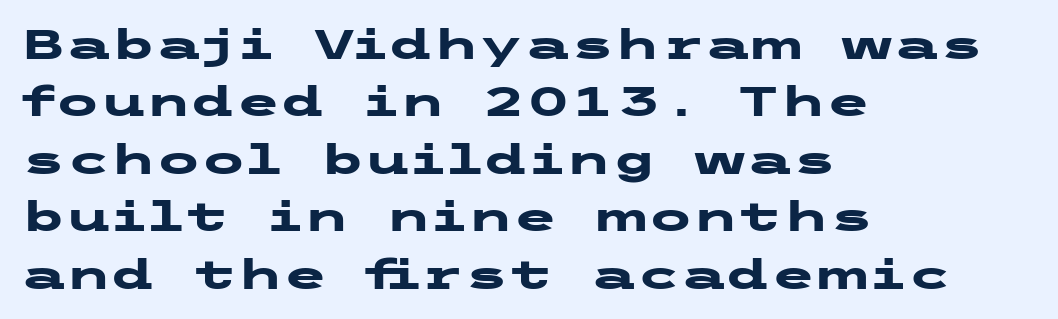
The designer left line spacing at the default. The sample has been set heavy, in full bold. Regarding serifs, this sample does without them. In terms of letterspacing, this is plain default setting.
